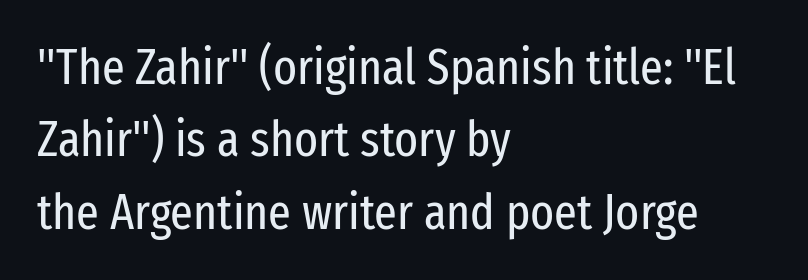
The image shows 50 px regular-weight, condensed sans-serif type, upright; set left-aligned, normal line spacing (1.45x), normal letter spacing, not underlined; low stroke contrast and a medium x-height.
